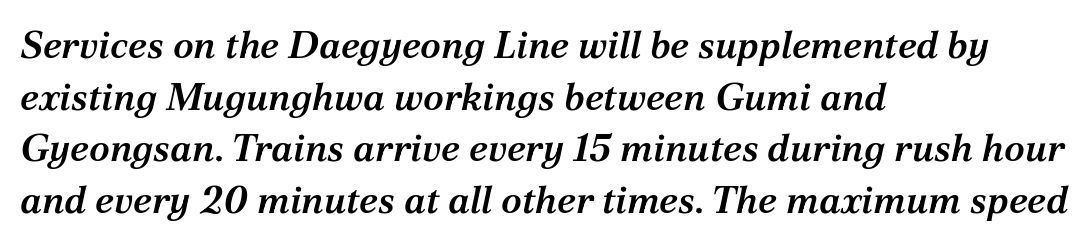
The image shows 38 px semibold serif type, italic (leaning right); set left-aligned, normal line spacing (1.36x), normal letter spacing, not underlined; medium stroke contrast and a medium x-height.
